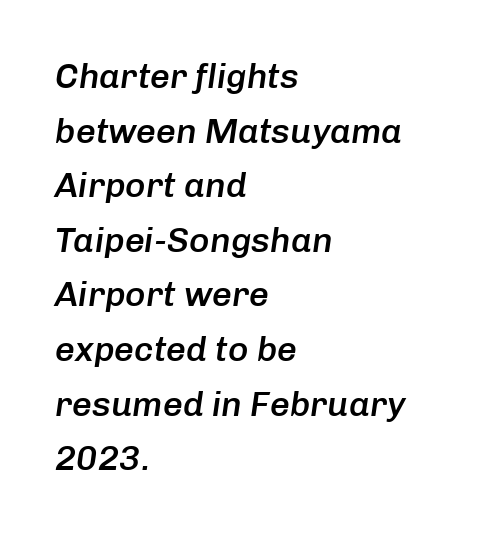
The letters sit at their default tracking, neither squeezed nor spread. Rows of type keep a routine distance in the vertical direction. Short and long lines alike share a common starting point at left. Varying glyph widths throughout — classic text-font behaviour.
